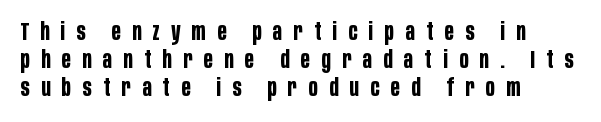
{"italic": "no", "bold": "yes", "underline": "no", "align": "left", "line_spacing_ratio": 1.16, "letter_spacing": "wide", "letter_spacing_em": 0.47, "glyph_px": 24}
